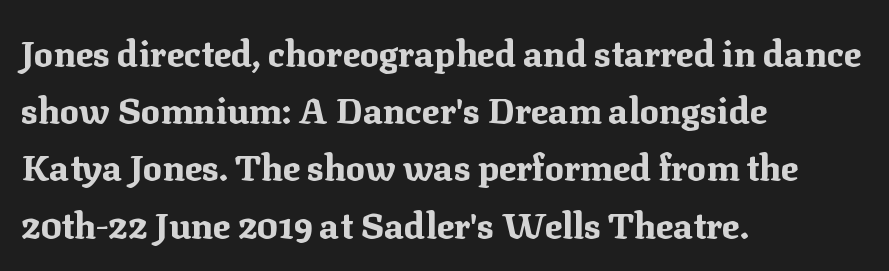
A serif font was chosen for this passage. Typesetter's note: full bold, strokes at maximum text heaviness. The rendering uses natural spacing where letterforms have individual widths. One glance says typical: line gaps are just what's usual.
